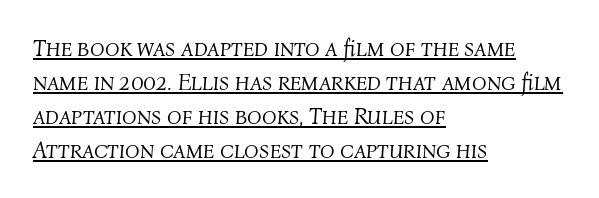
Q: Is the text bold? A: No.
Q: Is the text italic (slanted)? A: Yes, it leans right by about 4 degrees.
Q: Is the text underlined? A: Yes.
Q: How is the paragraph aligned? A: Left-aligned.
Q: Is the spacing between letters normal or unusually wide? A: Normal.
Q: Is the spacing between lines tight, normal or loose? A: Normal.
